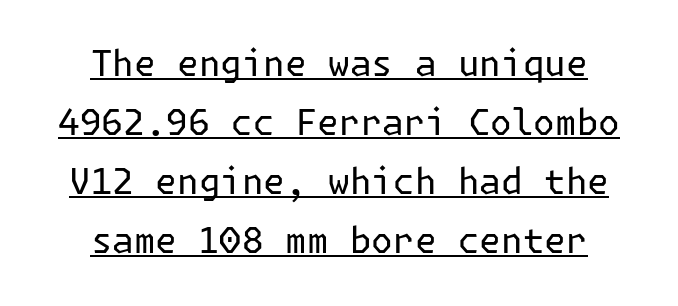
{"serif": "no", "italic": "no", "bold": "no", "weight": "regular", "width": "normal", "stroke_contrast": "low", "x_height": "medium", "underline": "yes", "align": "center", "line_spacing": "normal", "line_spacing_ratio": 1.64, "letter_spacing": "normal", "letter_spacing_em": 0.0, "glyph_px": 36}
